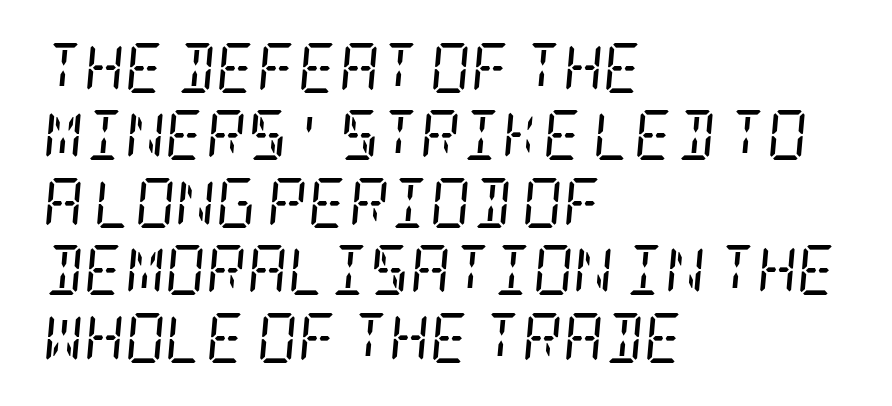
{"serif": "yes", "italic": "yes", "lean": "right", "slant_degrees": 5, "bold": "no", "weight": "regular", "width": "condensed", "stroke_contrast": "low", "x_height": "large", "underline": "no", "align": "left", "line_spacing": "normal", "line_spacing_ratio": 1.35, "letter_spacing": "normal", "letter_spacing_em": 0.0, "glyph_px": 50}
